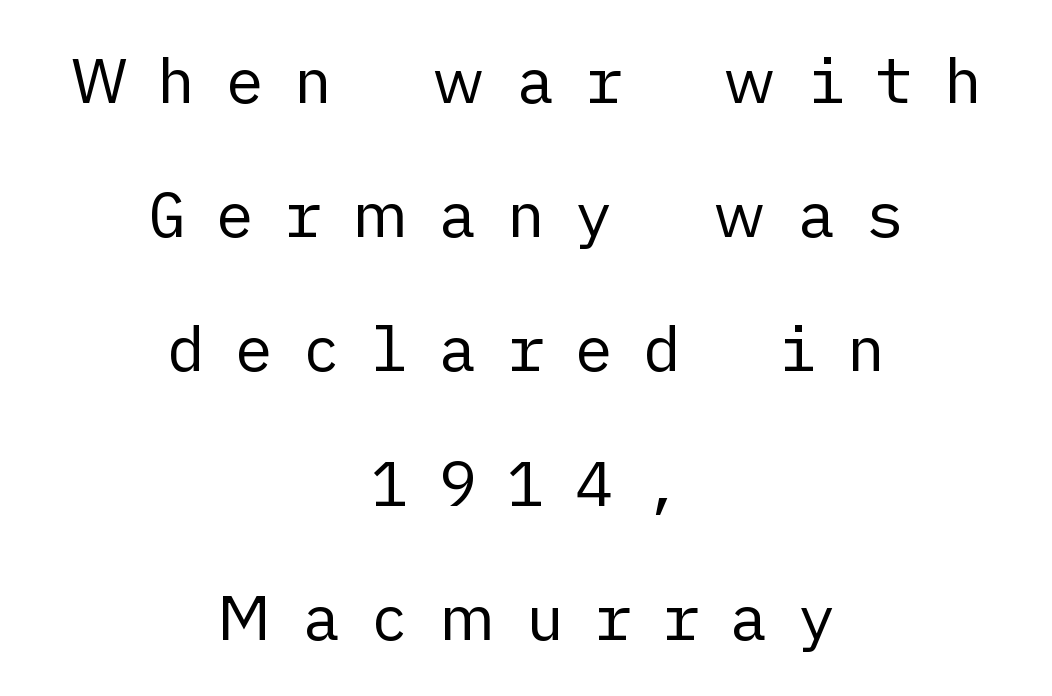
The passage shown is not underscored anywhere. Is this a heavy cut? Hardly; it is regular or lighter. Posture: upright roman. Inter-character spacing is expanded well beyond the font's built-in metrics. Does the copy run flush right? No — it is centered line by line. Grotesque or geometric, the face here clearly has no serifs.
